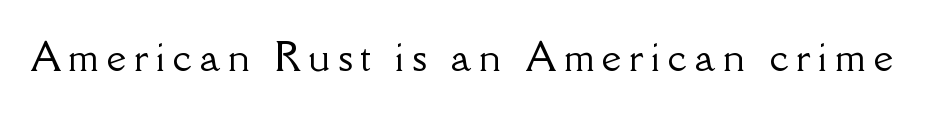
Q: Is the text italic (slanted)? A: No, it is upright.
Q: Is the typeface a serif or a sans-serif typeface? A: Serif.
Q: Is the text underlined? A: No.
Q: Is the spacing between letters normal or unusually wide? A: Unusually wide.
Q: Width (condensed, normal, or wide)? A: Normal.
Q: Stroke contrast? A: Low.
Q: x-height? A: Small.
Q: Monospaced? A: No.
